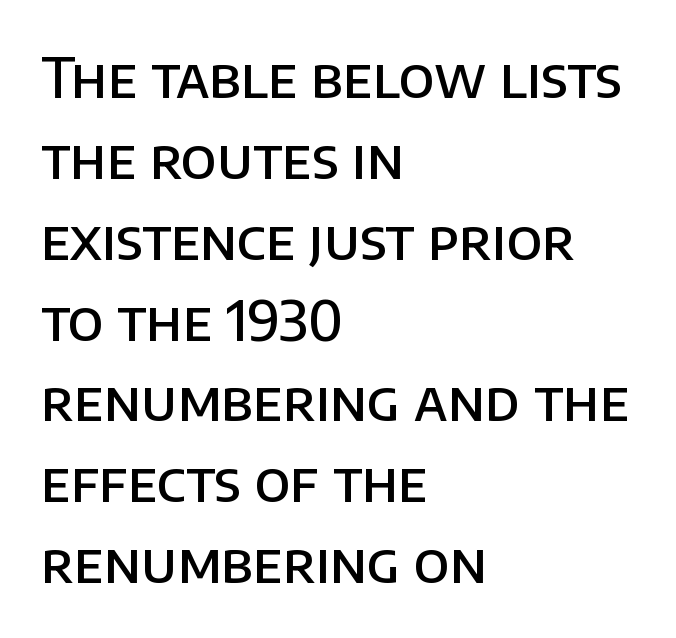
The image shows 55 px semibold sans-serif type, upright; set left-aligned, normal line spacing (1.47x), normal letter spacing, not underlined; low stroke contrast and a large x-height.
